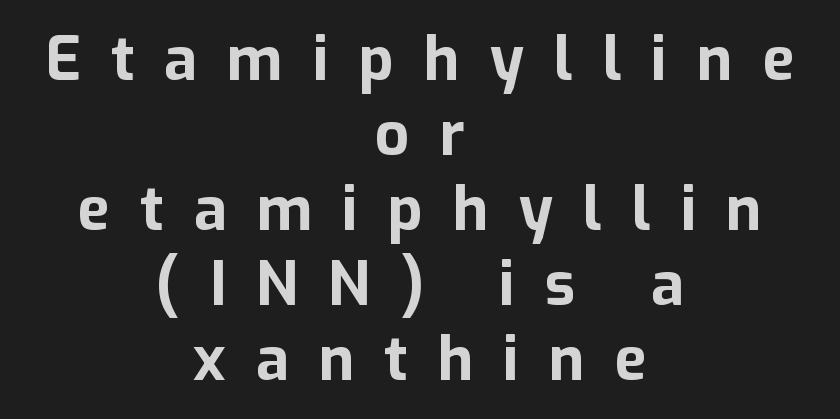
Q: Is the text bold? A: Yes.
Q: Is the text italic (slanted)? A: No, it is upright.
Q: Is the typeface a serif or a sans-serif typeface? A: Sans-serif.
Q: Is the text underlined? A: No.
Q: How is the paragraph aligned? A: Centered.
Q: Is the spacing between letters normal or unusually wide? A: Unusually wide.
Q: Is the spacing between lines tight, normal or loose? A: Normal.
Q: Width (condensed, normal, or wide)? A: Normal.
Q: Stroke contrast? A: Low.
Q: x-height? A: Medium.
Q: Monospaced? A: No.
